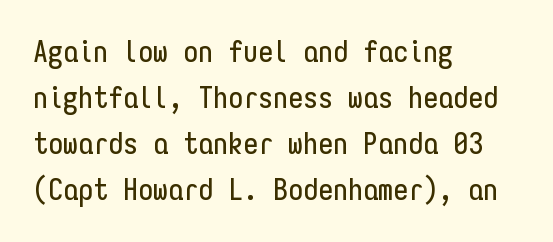
The designer left line spacing at the default. The letters carry no serifs — their stems end cleanly without finishing strokes. These lines keep a tight, regular rhythm from letter to letter. Unmarked baselines from the first word to the last. A typesetter would call this monospace, since all characters share one set width.
